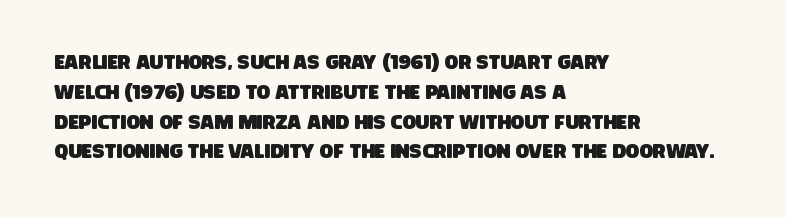
Q: Is the text underlined? A: No.
Q: How is the paragraph aligned? A: Left-aligned.
Q: Is the spacing between letters normal or unusually wide? A: Normal.
Q: Is the spacing between lines tight, normal or loose? A: Normal.
